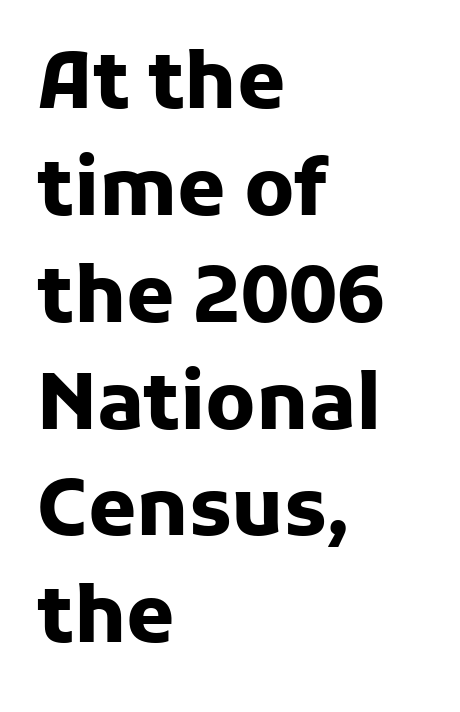
Italic? Not at all — the glyphs are vertical. The rendering uses natural spacing where letterforms have individual widths. Decoration check: the copy has no underline. Serifs: no, the terminals of the letterforms are clean. One glance says typical: line gaps are just what's usual. All the whitespace from short lines collects on the right.
